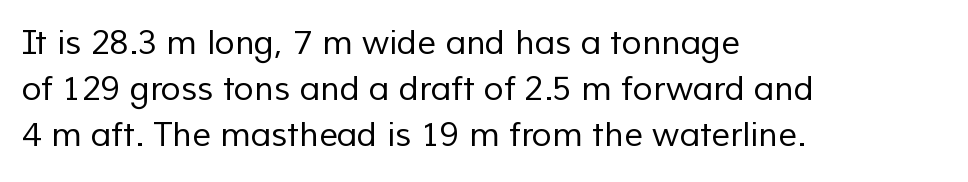
{"serif": "no", "bold": "no", "weight": "regular", "width": "normal", "stroke_contrast": "low", "x_height": "medium", "monospaced": "no", "underline": "no", "align": "left", "line_spacing": "normal", "line_spacing_ratio": 1.39, "letter_spacing": "normal", "letter_spacing_em": 0.0, "glyph_px": 33}
